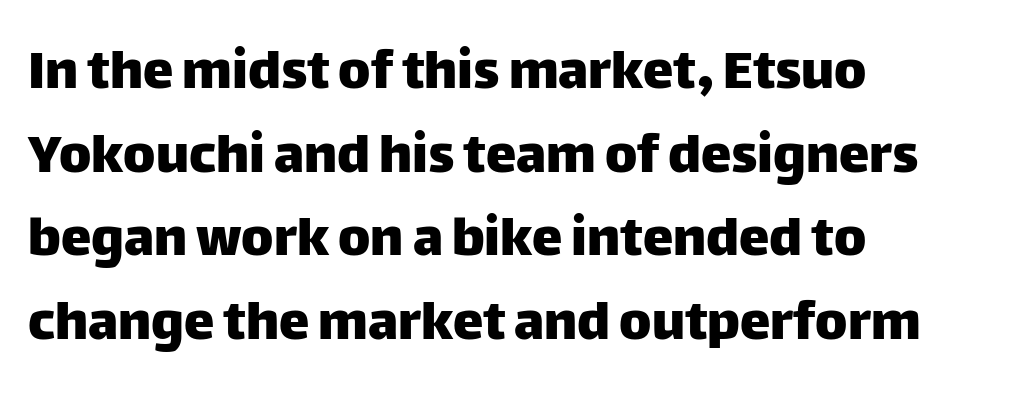
The image shows 61 px sans-serif type, upright; set left-aligned, normal line spacing (1.37x), normal letter spacing, not underlined; low stroke contrast and a large x-height.
